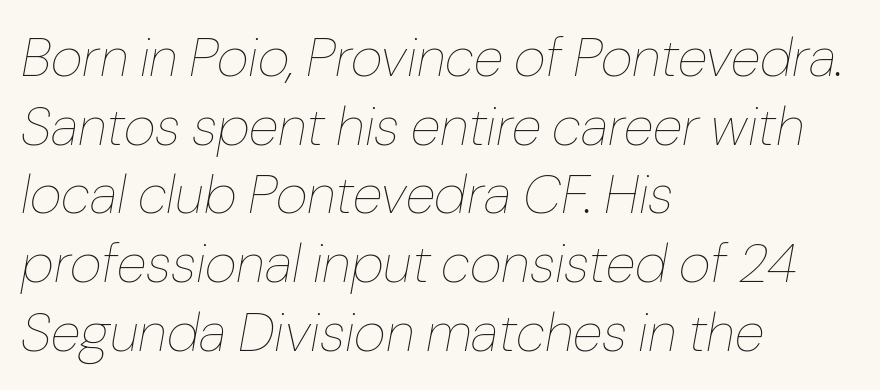
Looks like regular typesetting: each glyph gets only the width it needs. Reading down the block, your eye returns to a fixed left position each line. Is the letter spacing exaggerated? No — it looks like the ordinary default. The font's italic variant was chosen for this text. Heaviness? Minimal to ordinary, like unemphasized prose. Leading matches the norm, producing a regular column.
